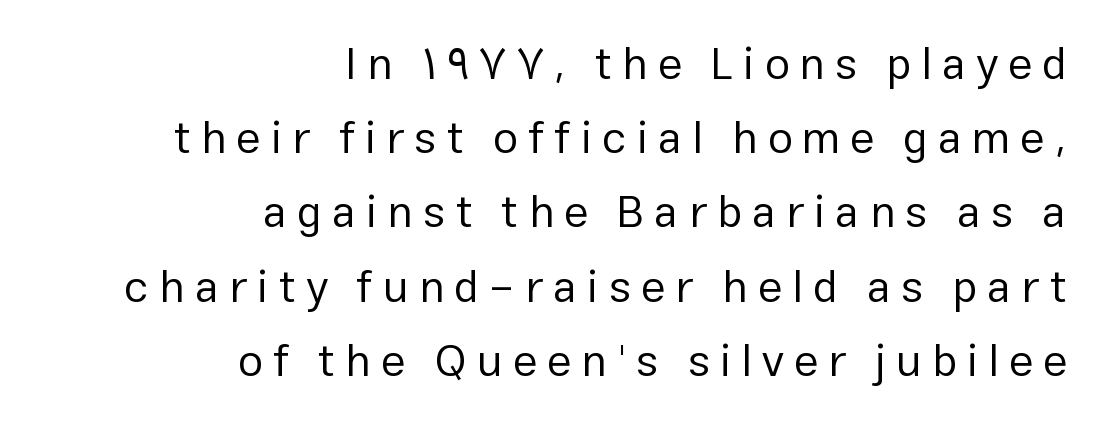
{"serif": "no", "italic": "no", "bold": "no", "weight": "regular", "width": "normal", "stroke_contrast": "low", "x_height": "medium", "monospaced": "no", "underline": "no", "align": "right", "line_spacing": "normal", "line_spacing_ratio": 1.65, "letter_spacing": "wide", "letter_spacing_em": 0.22, "glyph_px": 45}
